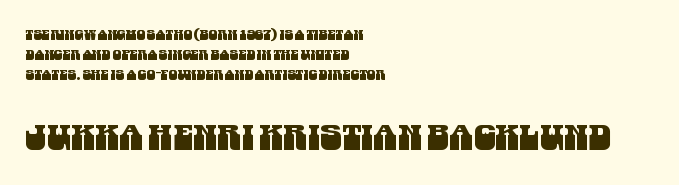
Layout note: lines flush left. Anything drawn beneath the words? Only blank space. Size contrast runs from small at the top to large at the bottom. These lines are rendered in a variable-pitch font.
